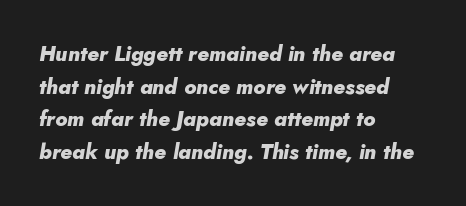
{"italic": "yes", "lean": "right", "slant_degrees": 10, "bold": "yes", "underline": "no", "align": "left", "line_spacing": "normal", "line_spacing_ratio": 1.55, "letter_spacing": "normal", "letter_spacing_em": 0.0, "glyph_px": 21}
